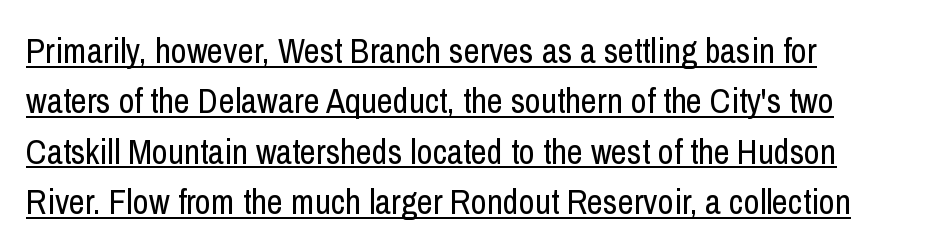
The image shows 35 px regular-weight, condensed sans-serif type, upright; set left-aligned, normal line spacing (1.44x), normal letter spacing, underlined; low stroke contrast and a medium x-height.
